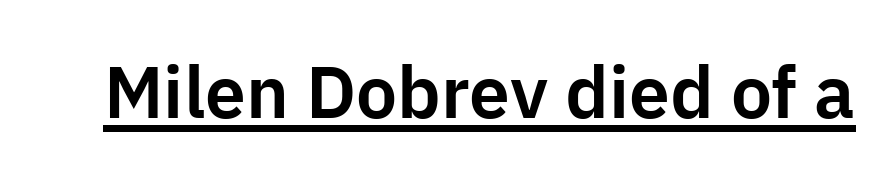
A roman cut, with each character standing at attention. Standard letterfit; no display-style spreading of the glyphs. These lines are rendered in a variable-pitch font. The face used here appears with an underline applied. Typographically, this falls in the sans-serif category.
